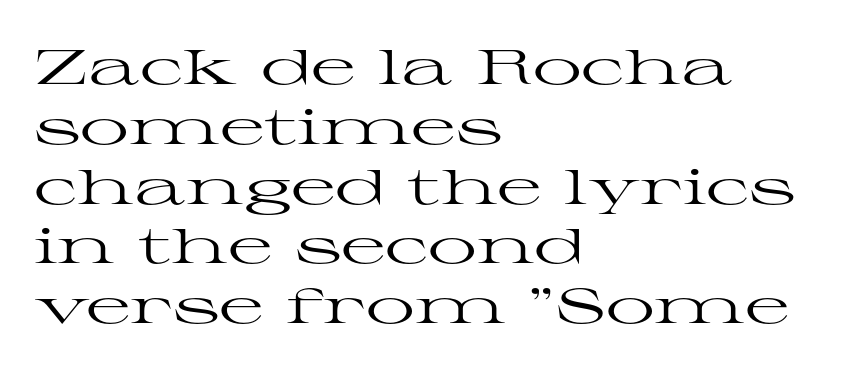
{"serif": "yes", "italic": "no", "bold": "no", "weight": "regular", "width": "wide", "stroke_contrast": "high", "x_height": "medium", "monospaced": "no", "underline": "no", "align": "left", "line_spacing_ratio": 1.22, "letter_spacing": "normal", "letter_spacing_em": 0.0, "glyph_px": 49}
